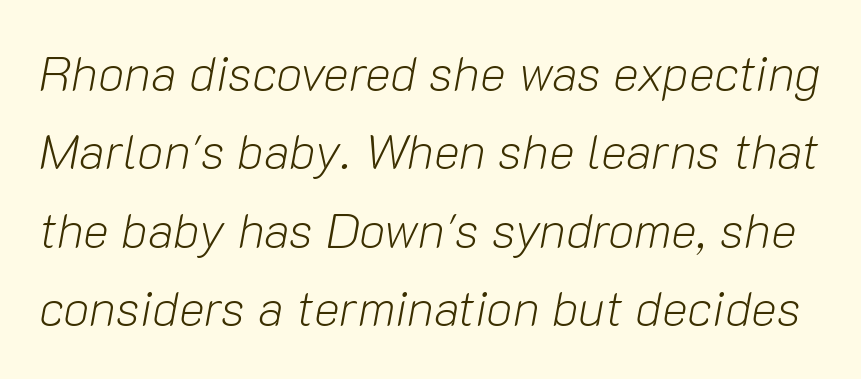
Clear beneath every line of the passage. Caption: face not bold, strokes unweighted. Think of a printed novel: that variable character pitch is what you see here. Vertical spacing — default. Designer's note — italics engaged. Between one letter and the next there's only the usual sliver of space.
